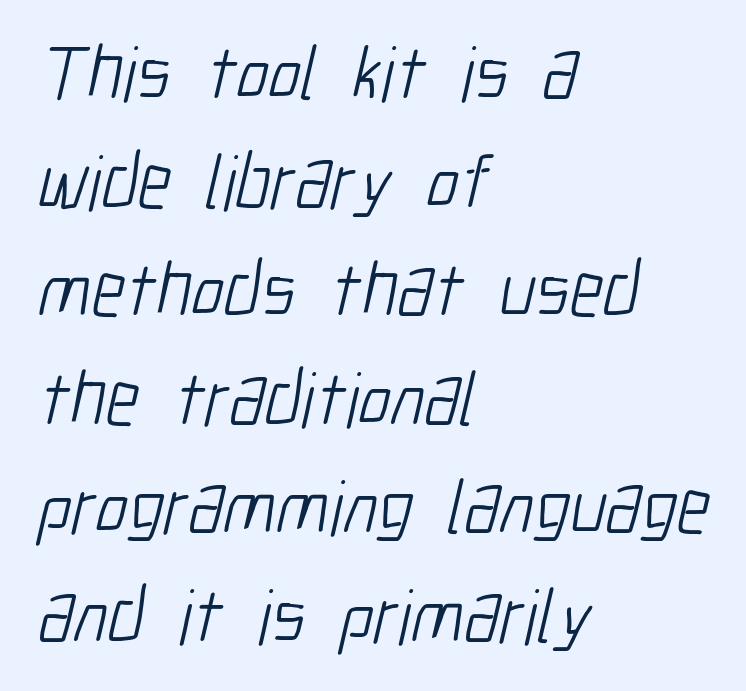
The face used here is a sans, in the tradition of grotesques and geometrics. Inter-character spacing is left at the font's built-in metrics. Quick note: interline space is typical. Unmarked baselines from the first word to the last. Each letter keeps its own natural width here, so spacing adapts to shape. All the whitespace from short lines collects on the right.
